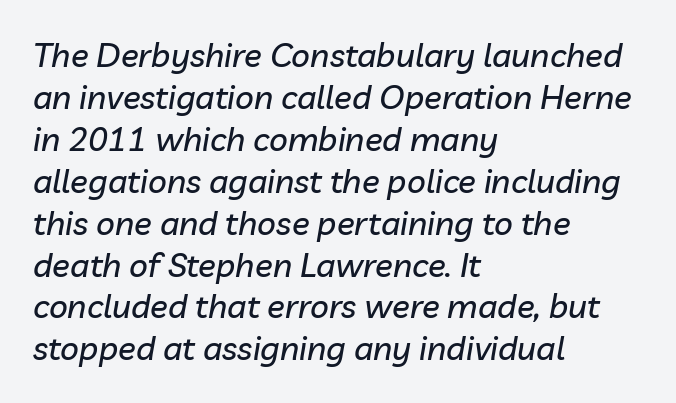
The text carries the slant typical of an italic or oblique font. Only glyphs here, with clear space below each row. The lines in this sample share a left origin and differ only in where they stop. The tracking reads as untouched default to a designer's eye.
